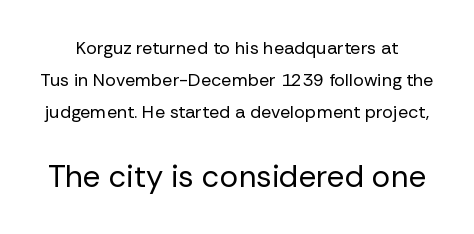
{"serif": "no", "italic": "no", "bold": "no", "weight": "regular", "width": "normal", "stroke_contrast": "low", "x_height": "medium", "monospaced": "no", "underline": "no", "line_spacing_ratio": 1.77, "letter_spacing": "normal", "letter_spacing_em": 0.0, "larger_block": "second", "size_ratio": 1.72, "glyph_px": 31}
